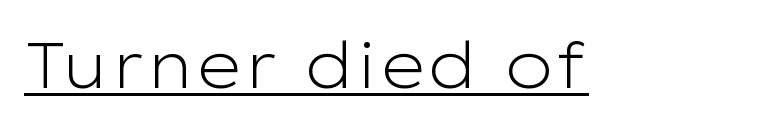
{"serif": "no", "italic": "no", "bold": "no", "weight": "light", "width": "wide", "stroke_contrast": "low", "x_height": "medium", "monospaced": "no", "underline": "yes", "letter_spacing": "normal", "letter_spacing_em": 0.0, "glyph_px": 64}
